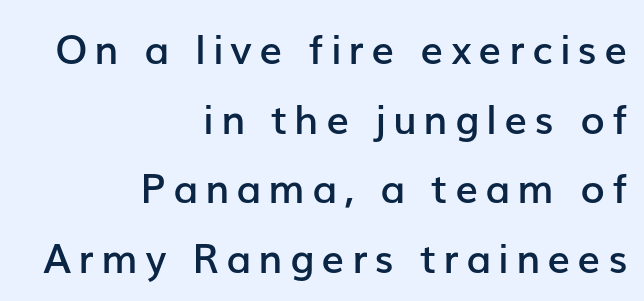
The letters advance in unequal steps, a hallmark of proportional type. A bit beefed up — I'd call it semibold rather than bold. Letterform terminals end flat and unadorned throughout the passage. The ragged edge is on the left, which tells us the setting is flush right. Ordinary non-slanted type is in use. The zone under the glyphs is completely vacant.
